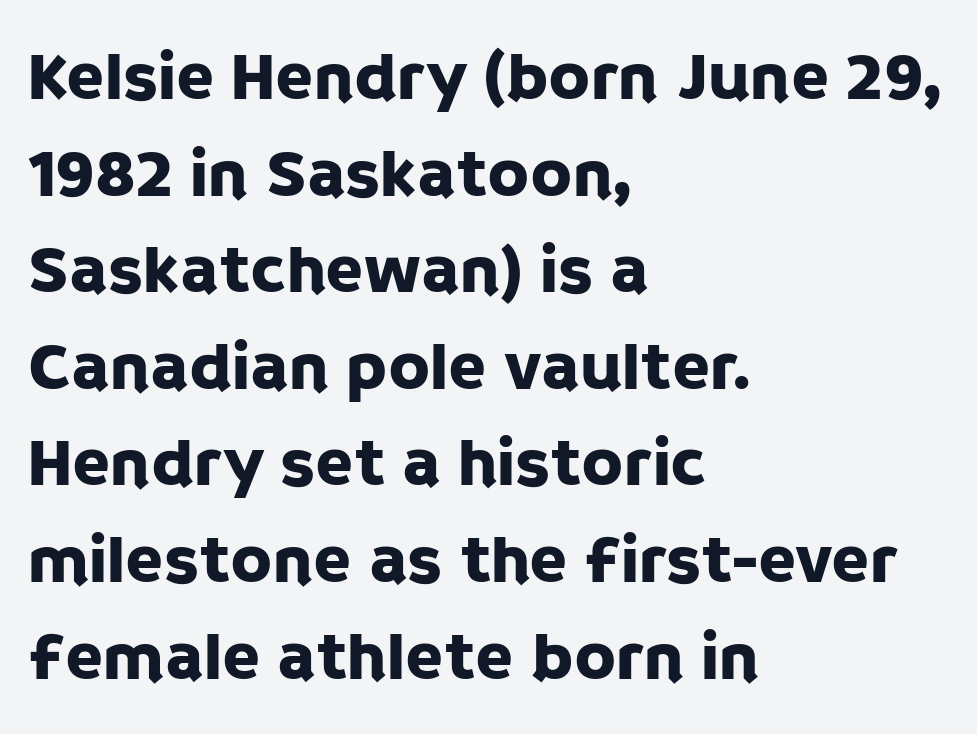
The horizontal fit of the characters is conventional and even. A typesetter would call this proportional, since set widths differ per character. Evenly set lines give the paragraph a standard silhouette. I'd call this a sans setting — the letters go barefoot.
